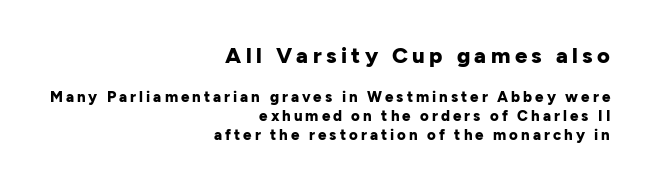
The image shows 22 px bold type, upright; set right-aligned, normal line spacing (1.25x), unusually wide letter spacing (+0.2 em), not underlined; the first (top) block is 1.47x larger.
